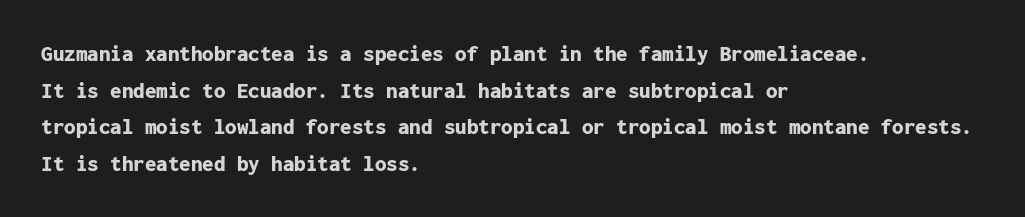
{"italic": "no", "bold": "yes", "underline": "no", "align": "left", "line_spacing": "normal", "line_spacing_ratio": 1.59, "letter_spacing": "normal", "letter_spacing_em": 0.0, "glyph_px": 23}
